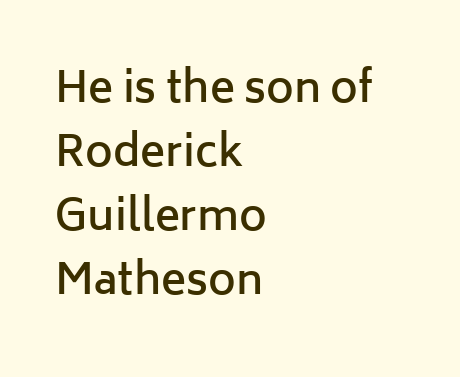
Q: Is the text bold? A: Semi-bold.
Q: Is the text italic (slanted)? A: No, it is upright.
Q: Is the typeface a serif or a sans-serif typeface? A: Sans-serif.
Q: Is the text underlined? A: No.
Q: How is the paragraph aligned? A: Left-aligned.
Q: Is the spacing between letters normal or unusually wide? A: Normal.
Q: Is the spacing between lines tight, normal or loose? A: Normal.
Q: Width (condensed, normal, or wide)? A: Normal.
Q: Stroke contrast? A: Low.
Q: x-height? A: Medium.
Q: Monospaced? A: No.
